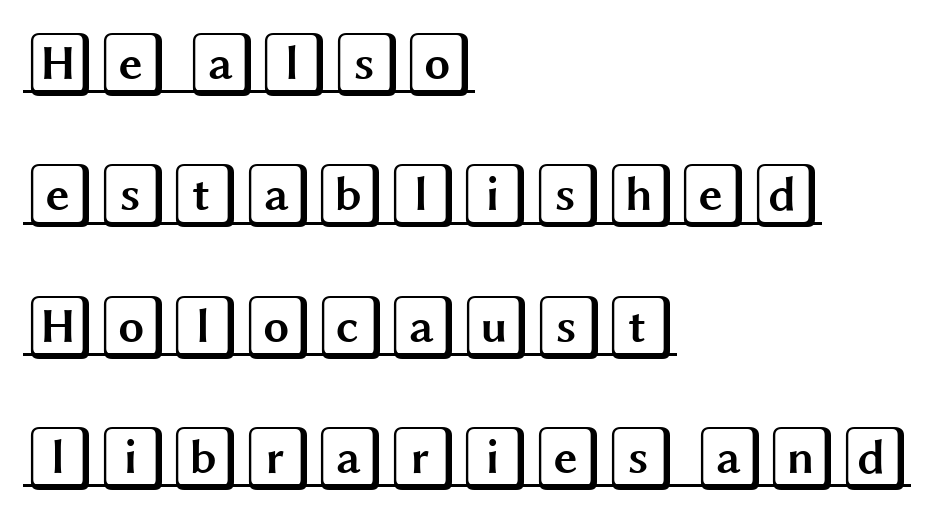
{"italic": "no", "width": "wide", "x_height": "large", "underline": "yes", "align": "left", "line_spacing": "loose", "line_spacing_ratio": 1.99, "letter_spacing": "normal", "letter_spacing_em": 0.0, "glyph_px": 66}
